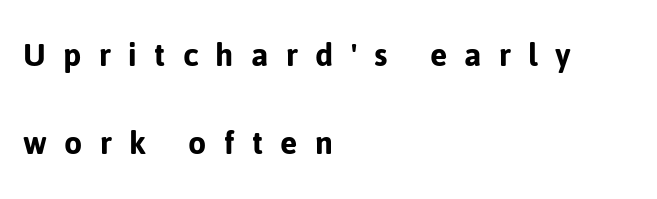
The image shows 37 px sans-serif type, upright; set left-aligned, loose line spacing (2.39x), unusually wide letter spacing (+0.47 em), not underlined; low stroke contrast and a medium x-height.
